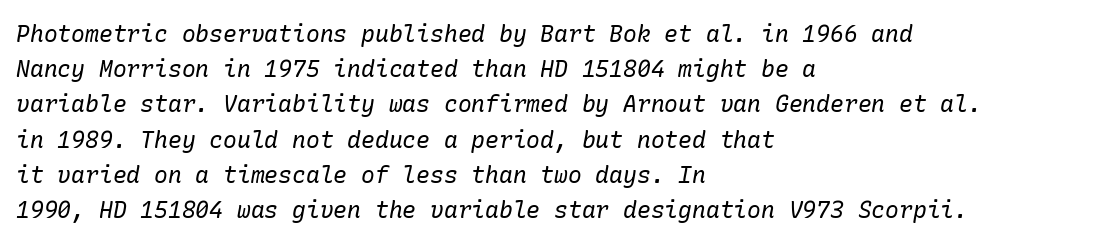
{"italic": "yes", "lean": "right", "slant_degrees": 10, "bold": "no", "underline": "no", "align": "left", "line_spacing": "normal", "line_spacing_ratio": 1.53, "letter_spacing": "normal", "letter_spacing_em": 0.0, "glyph_px": 23}
